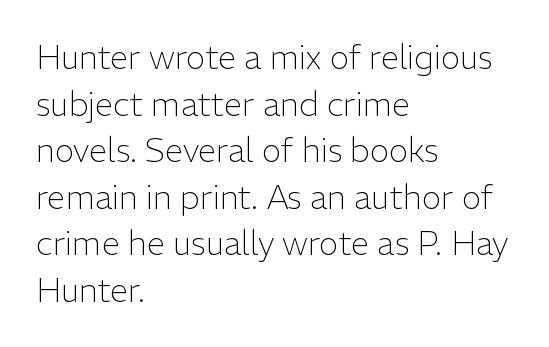
The image shows 33 px light sans-serif type, upright; set left-aligned, normal line spacing (1.41x), normal letter spacing, not underlined; low stroke contrast and a medium x-height.
